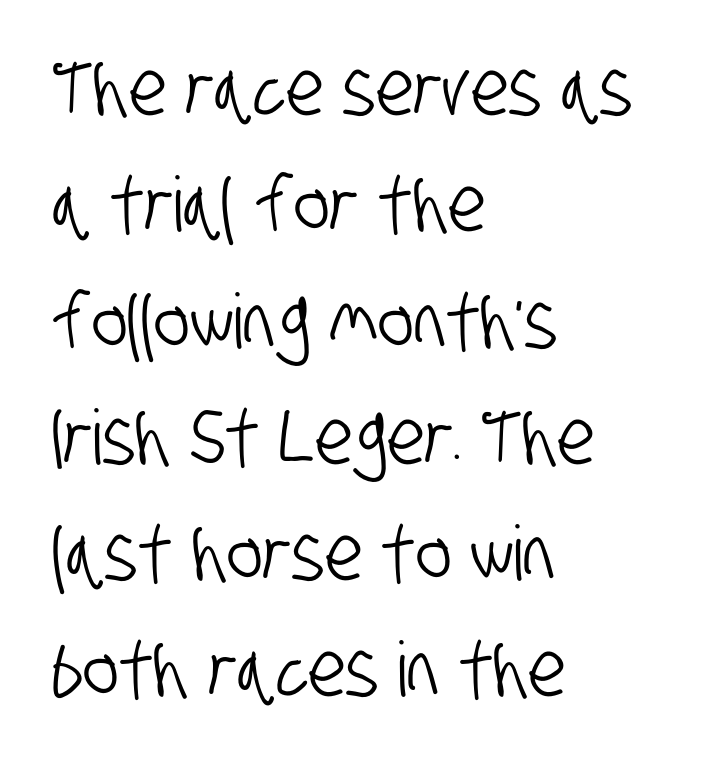
The image shows 76 px condensed sans-serif type; set left-aligned, normal line spacing (1.53x), normal letter spacing, not underlined; low stroke contrast and a large x-height.
